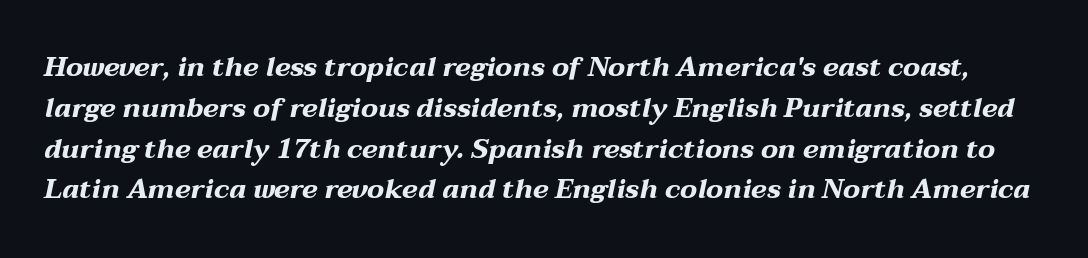
{"italic": "yes", "lean": "right", "slant_degrees": 12, "bold": "yes", "underline": "no", "line_spacing": "normal", "line_spacing_ratio": 1.51, "letter_spacing": "normal", "letter_spacing_em": 0.0, "glyph_px": 27}
